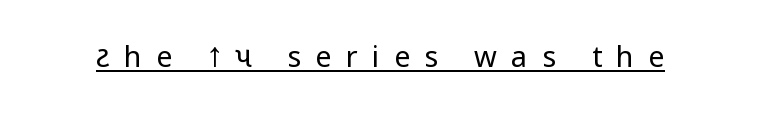
Q: Is the text bold? A: No.
Q: Is the text italic (slanted)? A: No, it is upright.
Q: Is the typeface a serif or a sans-serif typeface? A: Sans-serif.
Q: Is the text underlined? A: Yes.
Q: Is the spacing between letters normal or unusually wide? A: Unusually wide.
Q: Width (condensed, normal, or wide)? A: Condensed.
Q: Stroke contrast? A: Low.
Q: x-height? A: Large.
Q: Monospaced? A: No.
